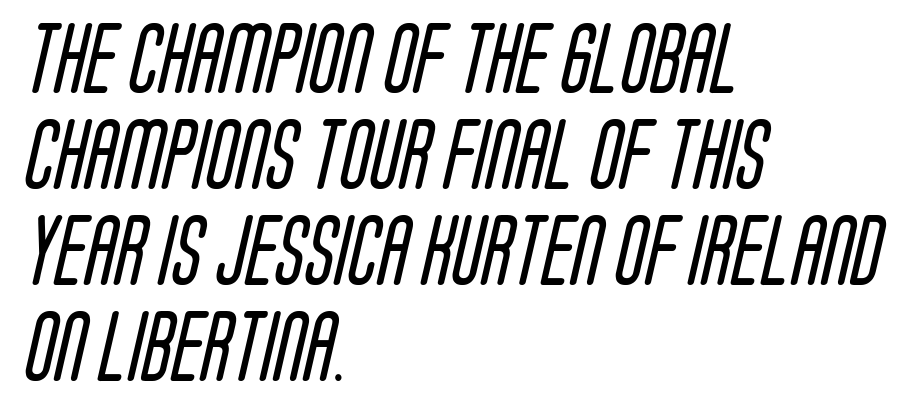
Normally led — the rows are evenly, conventionally spaced. The characters display no serif detailing; their extremities are plain. Observe the ordinary spacing: letters are neighbours, not strangers. The rendering uses natural spacing where letterforms have individual widths.
